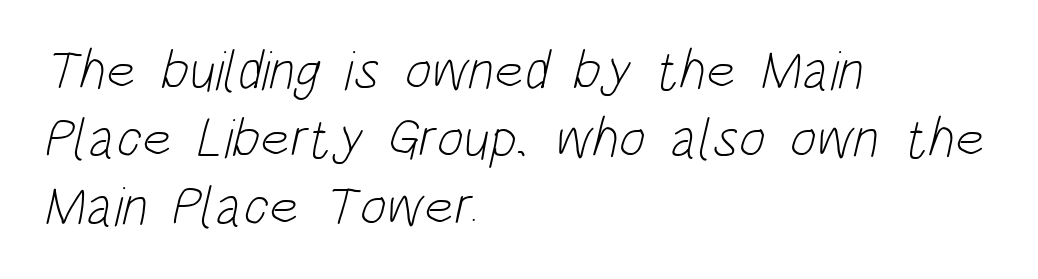
The image shows 56 px light, condensed sans-serif type; set left-aligned, line spacing 1.21x, normal letter spacing, not underlined; low stroke contrast and a large x-height.
